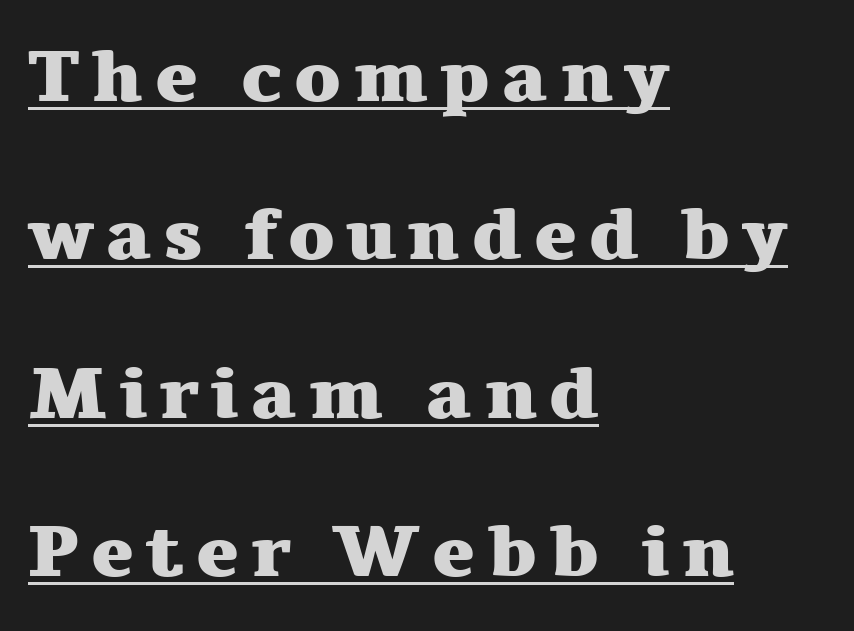
This rendering uses left alignment, leaving the right contour irregular. Quick note: not italic, upright. A continuous stroke trails under the words, as in a hyperlink. The characters look thick and weighty, a clear bold.
